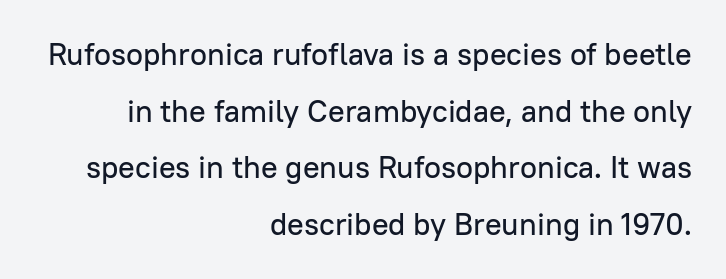
{"serif": "no", "italic": "no", "width": "normal", "stroke_contrast": "low", "x_height": "medium", "monospaced": "no", "underline": "no", "align": "right", "line_spacing_ratio": 1.83, "letter_spacing": "normal", "letter_spacing_em": 0.0, "glyph_px": 31}
